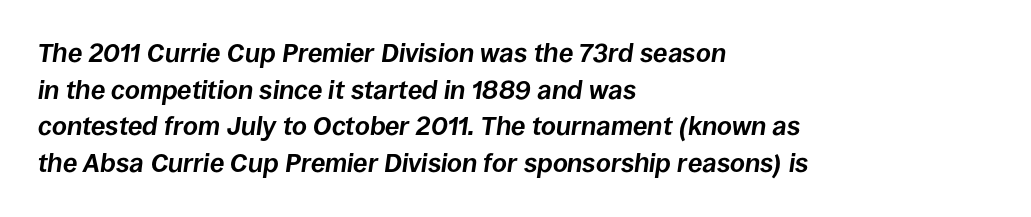
{"italic": "yes", "lean": "right", "slant_degrees": 8, "bold": "yes", "underline": "no", "align": "left", "line_spacing": "normal", "line_spacing_ratio": 1.41, "letter_spacing": "normal", "letter_spacing_em": 0.0, "glyph_px": 26}
